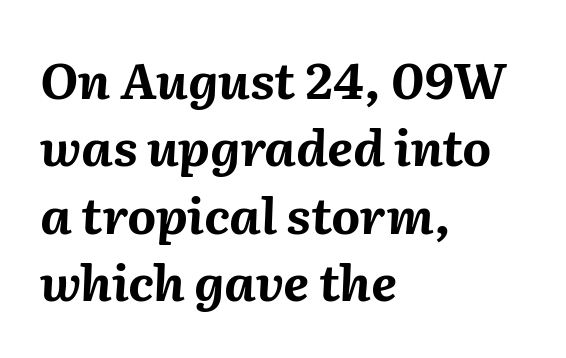
This block has exactly the height ordinary leading produces. Each letter keeps its own natural width here, so spacing adapts to shape. The rendering keeps characters at their native spacing. Visually the block forms a straight wall on the left and a jagged coastline on the right. The passage shown is not underscored anywhere. The letters are slanted; this is an italic face.
